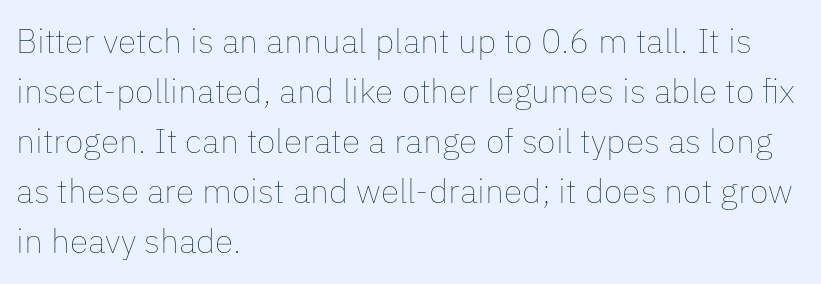
Q: Is the text bold? A: No.
Q: Is the text italic (slanted)? A: No, it is upright.
Q: Is the text underlined? A: No.
Q: How is the paragraph aligned? A: Left-aligned.
Q: Is the spacing between letters normal or unusually wide? A: Normal.
Q: Is the spacing between lines tight, normal or loose? A: Normal.
Q: Width (condensed, normal, or wide)? A: Normal.
Q: Stroke contrast? A: Low.
Q: x-height? A: Medium.
Q: Monospaced? A: No.
